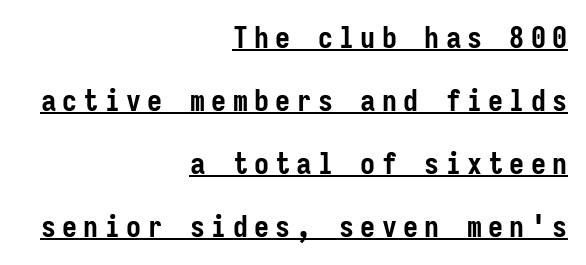
The image shows 30 px semibold, condensed sans-serif type, upright, monospaced; set right-aligned, loose line spacing (2.1x), unusually wide letter spacing (+0.21 em), underlined; low stroke contrast and a medium x-height.
